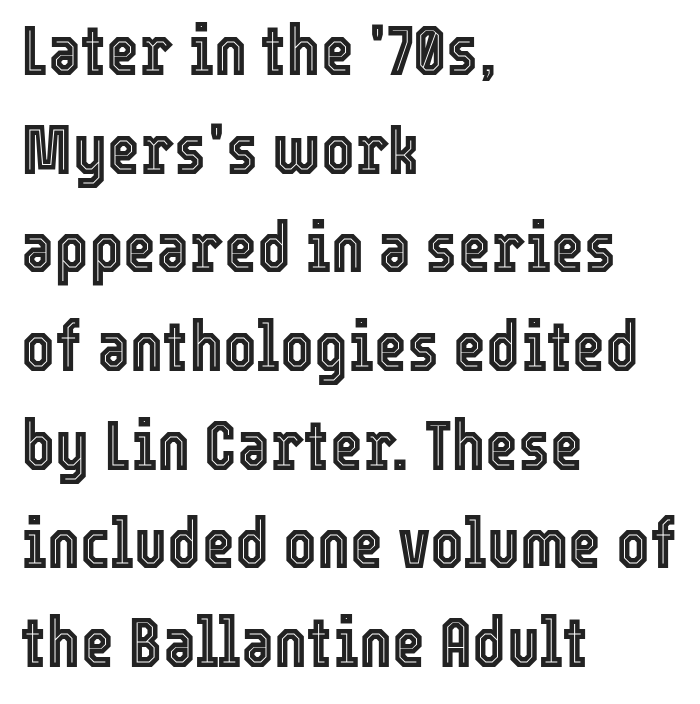
{"italic": "no", "width": "condensed", "x_height": "medium", "monospaced": "no", "underline": "no", "align": "left", "line_spacing": "normal", "line_spacing_ratio": 1.39, "letter_spacing": "normal", "letter_spacing_em": 0.0, "glyph_px": 71}
